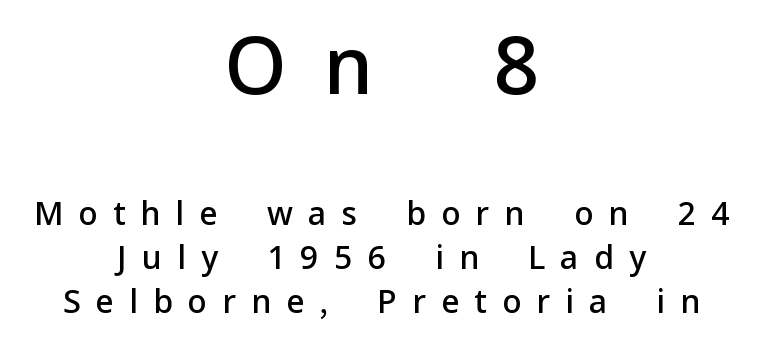
Q: Is the text bold? A: Semi-bold.
Q: Is the text italic (slanted)? A: No, it is upright.
Q: Is the typeface a serif or a sans-serif typeface? A: Sans-serif.
Q: Is the text underlined? A: No.
Q: How is the paragraph aligned? A: Centered.
Q: Is the spacing between letters normal or unusually wide? A: Unusually wide.
Q: Is the spacing between lines tight, normal or loose? A: Normal.
Q: Which block of text is set in a larger size, the first (top) or the second (bottom)? A: The first (top) one.
Q: Width (condensed, normal, or wide)? A: Normal.
Q: Stroke contrast? A: Low.
Q: x-height? A: Medium.
Q: Monospaced? A: No.
